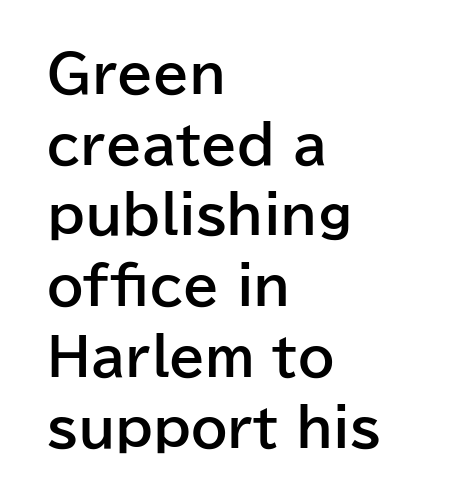
Q: Is the text bold? A: Yes.
Q: Is the text italic (slanted)? A: No, it is upright.
Q: Is the typeface a serif or a sans-serif typeface? A: Sans-serif.
Q: Is the text underlined? A: No.
Q: How is the paragraph aligned? A: Left-aligned.
Q: Is the spacing between letters normal or unusually wide? A: Normal.
Q: Is the spacing between lines tight, normal or loose? A: Normal.
Q: Width (condensed, normal, or wide)? A: Normal.
Q: Stroke contrast? A: Low.
Q: x-height? A: Medium.
Q: Monospaced? A: No.
